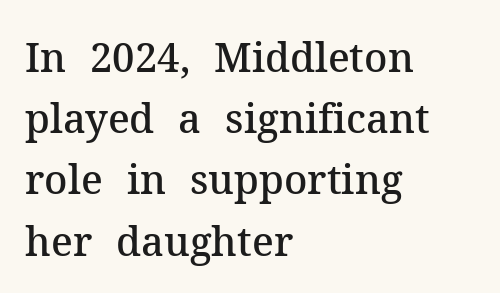
The image shows 40 px semibold serif type, upright; set left-aligned, normal line spacing (1.53x), normal letter spacing, not underlined; medium stroke contrast and a medium x-height.
